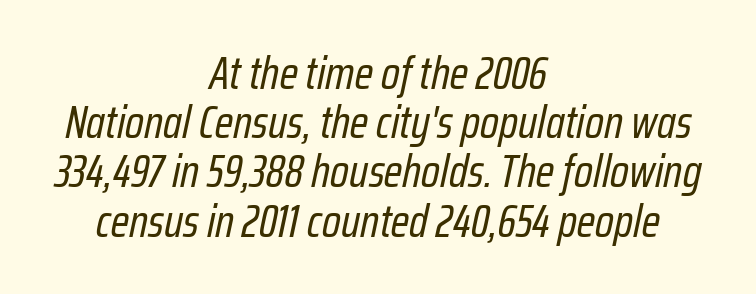
Q: Is the text bold? A: No.
Q: Is the text italic (slanted)? A: Yes, it leans right by about 12 degrees.
Q: Is the text underlined? A: No.
Q: How is the paragraph aligned? A: Centered.
Q: Is the spacing between letters normal or unusually wide? A: Normal.
Q: Is the spacing between lines tight, normal or loose? A: Tight.
Q: Width (condensed, normal, or wide)? A: Condensed.
Q: Stroke contrast? A: Low.
Q: x-height? A: Medium.
Q: Monospaced? A: No.
